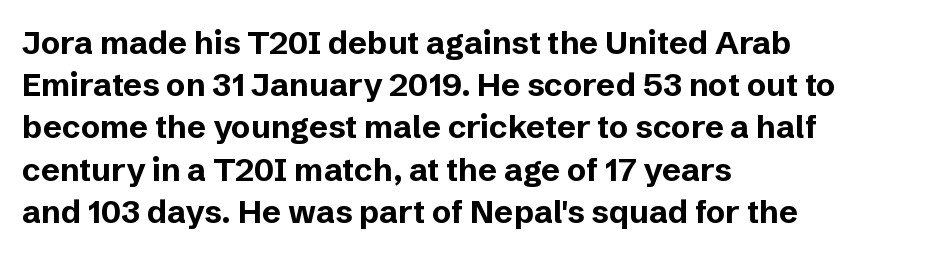
{"serif": "no", "italic": "no", "bold": "yes", "weight": "bold", "width": "normal", "stroke_contrast": "low", "x_height": "medium", "monospaced": "no", "underline": "no", "align": "left", "line_spacing": "normal", "line_spacing_ratio": 1.32, "letter_spacing": "normal", "letter_spacing_em": 0.0, "glyph_px": 32}
